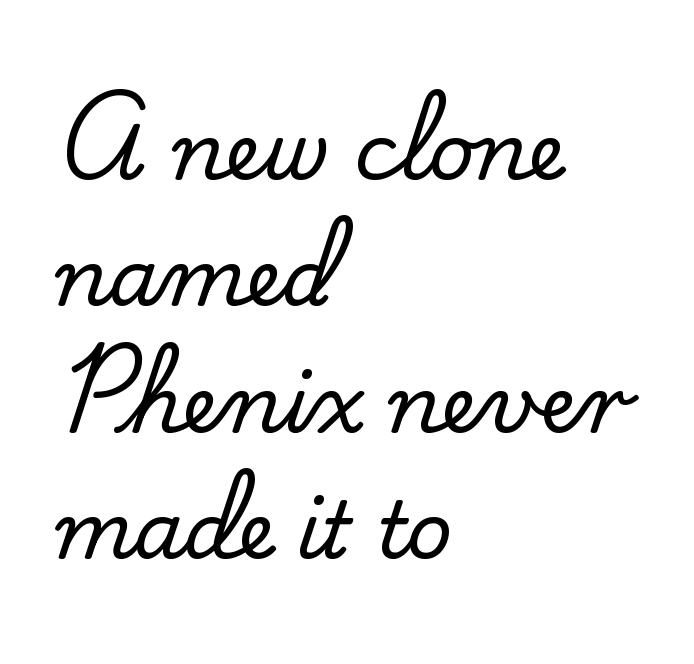
The image shows 79 px serif type; set left-aligned, normal line spacing (1.6x), normal letter spacing, not underlined; low stroke contrast and a small x-height.
